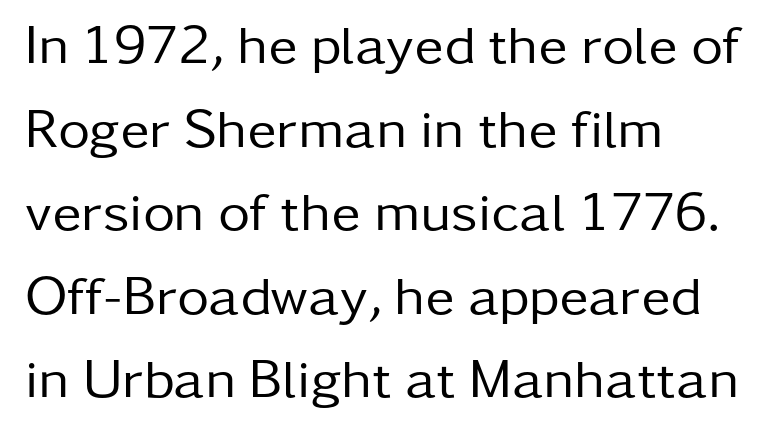
This is sans-serif lettering, the kind often seen on screens and signage. The strokes are not fattened; the text isn't bold. Spacing verdict: proportional, widths tailored to each character. Quick note: interline space is typical.
